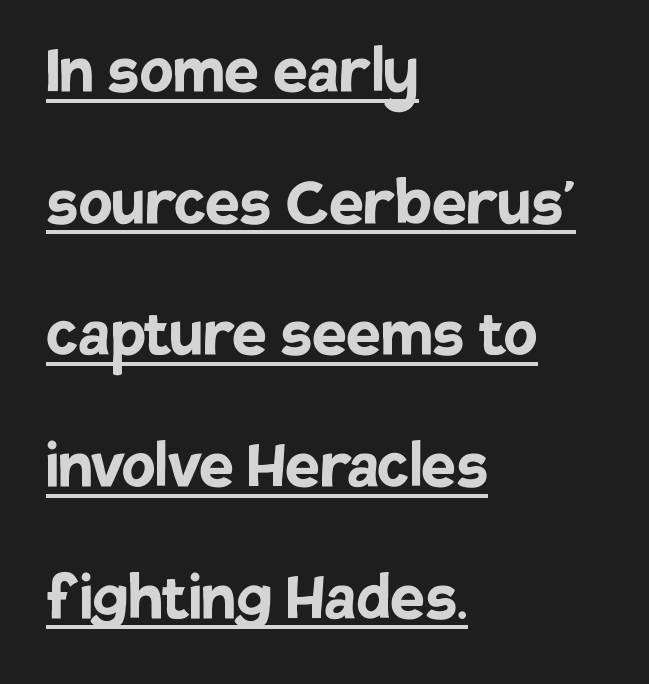
The rendering uses natural spacing where letterforms have individual widths. Examine the stroke ends and you'll find no serifs. Horizontally, the lines are justified to the leading edge only. Glyph-to-glyph distance matches everyday printed text. Somebody hit Ctrl+U on this one — the words are underlined.
